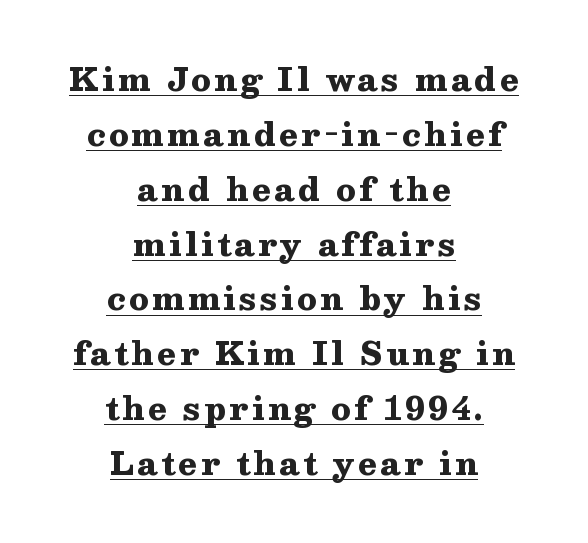
Q: Is the text bold? A: Yes.
Q: Is the text italic (slanted)? A: No, it is upright.
Q: Is the typeface a serif or a sans-serif typeface? A: Serif.
Q: Is the text underlined? A: Yes.
Q: How is the paragraph aligned? A: Centered.
Q: Width (condensed, normal, or wide)? A: Wide.
Q: Stroke contrast? A: Medium.
Q: x-height? A: Medium.
Q: Monospaced? A: No.
